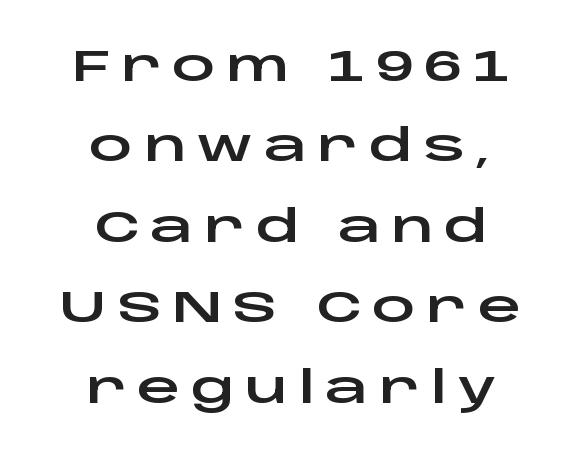
Posture: straight, roman, zero tilt. Unlike a traditional serif, this face leaves its strokes unadorned. Students, note that the glyphs here are deliberately spaced far apart. Just letters on the line, the space beneath them empty.
